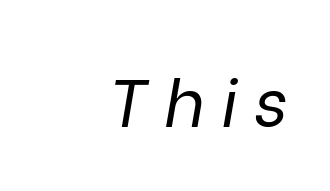
Q: Is the text bold? A: No.
Q: Is the text italic (slanted)? A: Yes, it leans right by about 9 degrees.
Q: Is the text underlined? A: No.
Q: Is the spacing between letters normal or unusually wide? A: Unusually wide.
Q: Width (condensed, normal, or wide)? A: Normal.
Q: Stroke contrast? A: Low.
Q: x-height? A: Medium.
Q: Monospaced? A: No.
